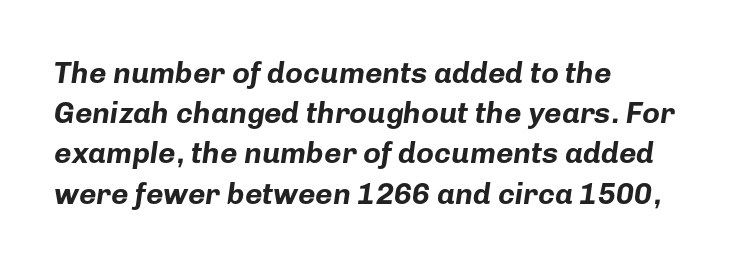
{"italic": "yes", "lean": "right", "slant_degrees": 8, "bold": "yes", "weight": "bold", "width": "normal", "stroke_contrast": "low", "x_height": "medium", "monospaced": "no", "underline": "no", "align": "left", "line_spacing": "normal", "line_spacing_ratio": 1.34, "letter_spacing": "normal", "letter_spacing_em": 0.0, "glyph_px": 30}
